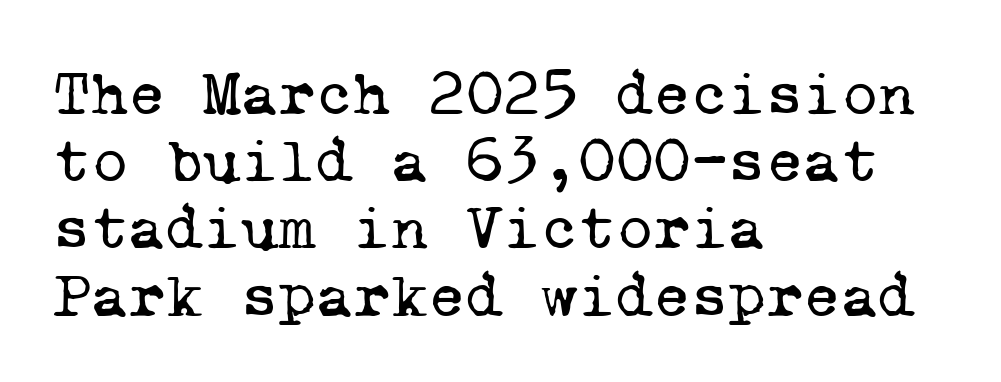
{"serif": "yes", "bold": "no", "weight": "regular", "width": "normal", "stroke_contrast": "low", "x_height": "medium", "monospaced": "yes", "underline": "no", "align": "left", "line_spacing": "tight", "line_spacing_ratio": 1.05, "letter_spacing": "normal", "letter_spacing_em": 0.0, "glyph_px": 64}
